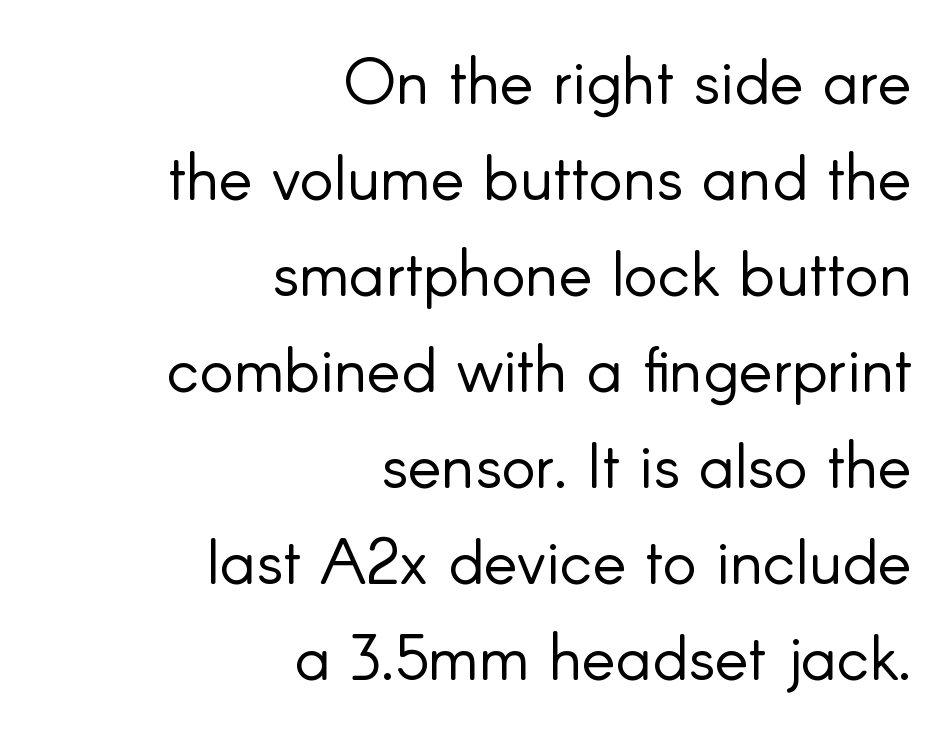
{"serif": "no", "italic": "no", "bold": "no", "weight": "light", "width": "normal", "stroke_contrast": "low", "x_height": "small", "monospaced": "no", "underline": "no", "align": "right", "line_spacing": "normal", "line_spacing_ratio": 1.5, "letter_spacing": "normal", "letter_spacing_em": 0.0, "glyph_px": 64}
